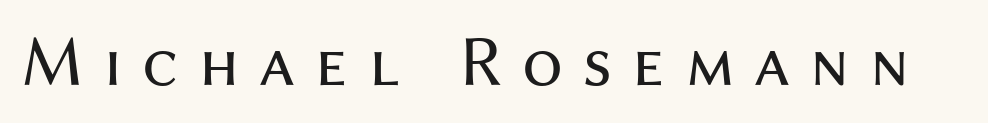
Q: Is the text bold? A: No.
Q: Is the text italic (slanted)? A: No, it is upright.
Q: Is the typeface a serif or a sans-serif typeface? A: Sans-serif.
Q: Is the text underlined? A: No.
Q: Is the spacing between letters normal or unusually wide? A: Unusually wide.
Q: Width (condensed, normal, or wide)? A: Normal.
Q: Stroke contrast? A: Medium.
Q: x-height? A: Medium.
Q: Monospaced? A: No.
